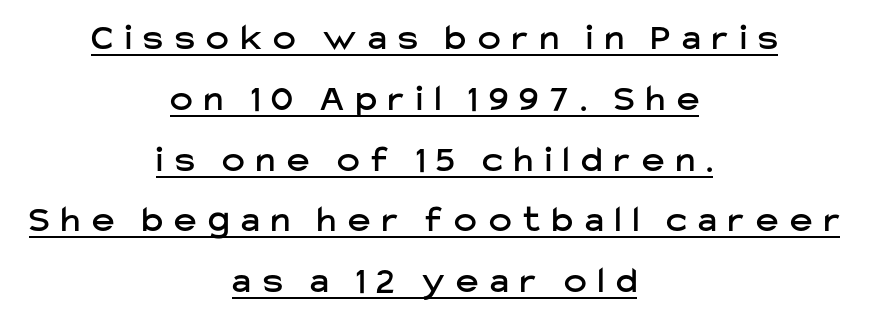
The image shows 38 px sans-serif type, upright; set centered, normal line spacing (1.6x), unusually wide letter spacing (+0.31 em), underlined; low stroke contrast and a medium x-height.
